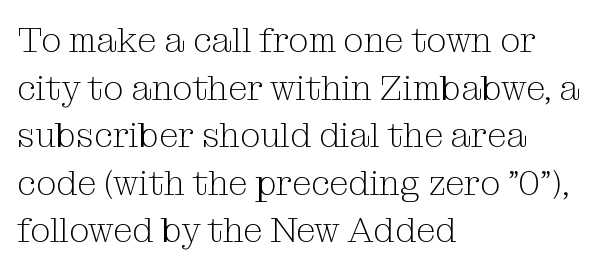
The image shows 35 px light serif type, upright; set left-aligned, normal line spacing (1.36x), normal letter spacing, not underlined; medium stroke contrast and a medium x-height.
